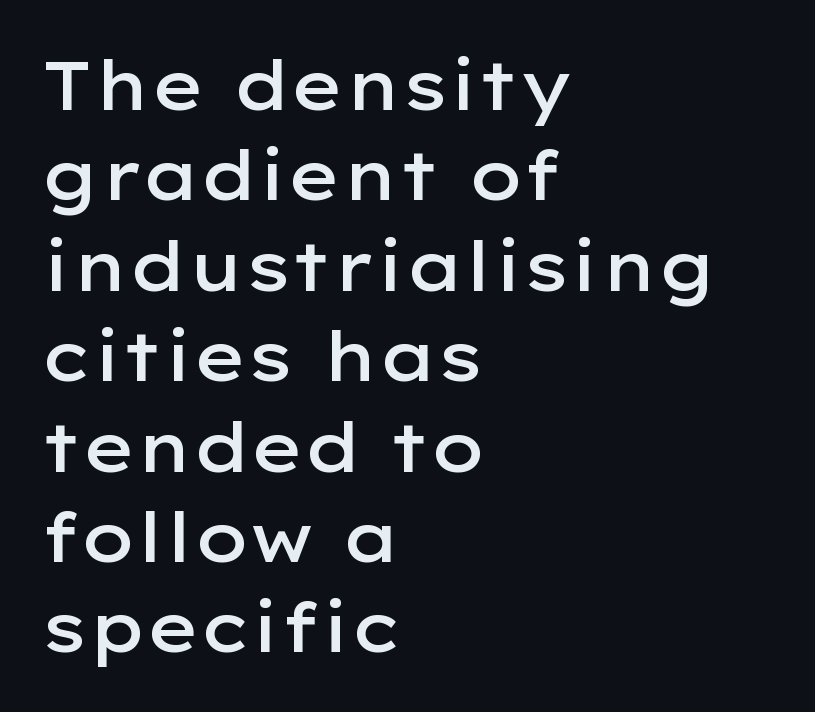
Grotesque or geometric, the face here clearly has no serifs. Proportional: the letters do not fall into vertical columns. The passage shown stacks its lines at a standard gap. Nope, not italic — everything's standing straight. Line beginnings align vertically; line endings do not. Just letters on the line, the space beneath them empty.
